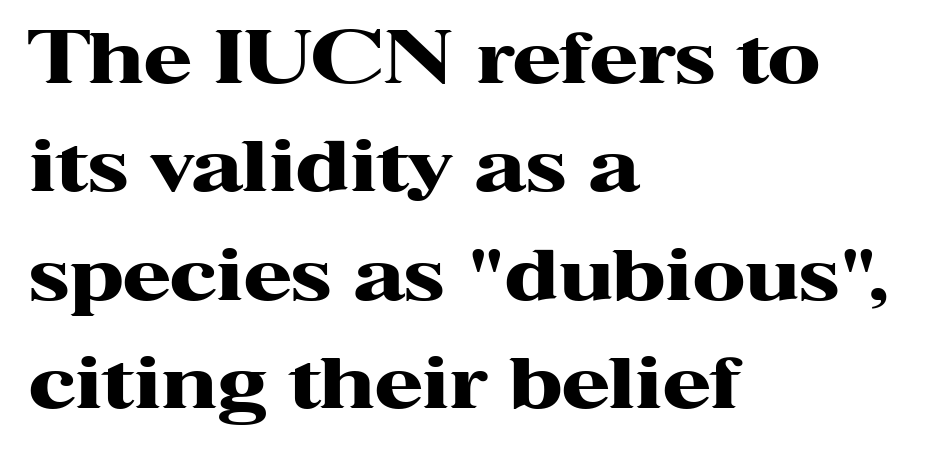
Q: Is the text bold? A: Yes.
Q: Is the text italic (slanted)? A: No, it is upright.
Q: Is the typeface a serif or a sans-serif typeface? A: Serif.
Q: Is the text underlined? A: No.
Q: How is the paragraph aligned? A: Left-aligned.
Q: Is the spacing between letters normal or unusually wide? A: Normal.
Q: Is the spacing between lines tight, normal or loose? A: Normal.
Q: Width (condensed, normal, or wide)? A: Wide.
Q: Stroke contrast? A: High.
Q: x-height? A: Medium.
Q: Monospaced? A: No.
